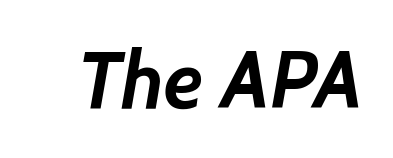
{"serif": "no", "bold": "yes", "weight": "semibold", "width": "normal", "stroke_contrast": "low", "x_height": "medium", "monospaced": "no", "underline": "no", "letter_spacing": "normal", "letter_spacing_em": 0.0, "glyph_px": 80}
